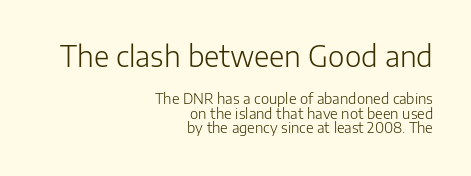
{"serif": "no", "italic": "no", "bold": "no", "weight": "light", "width": "normal", "stroke_contrast": "low", "x_height": "medium", "monospaced": "no", "underline": "no", "align": "right", "line_spacing": "tight", "line_spacing_ratio": 1.03, "letter_spacing": "normal", "letter_spacing_em": 0.0, "larger_block": "first", "size_ratio": 2.0, "glyph_px": 28}
